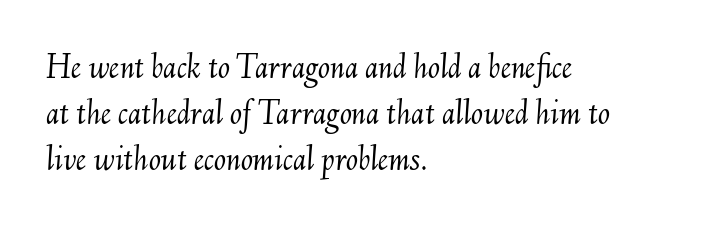
The image shows 36 px light type, italic (leaning right); set left-aligned, normal line spacing (1.28x), normal letter spacing, not underlined; medium stroke contrast and a small x-height.
